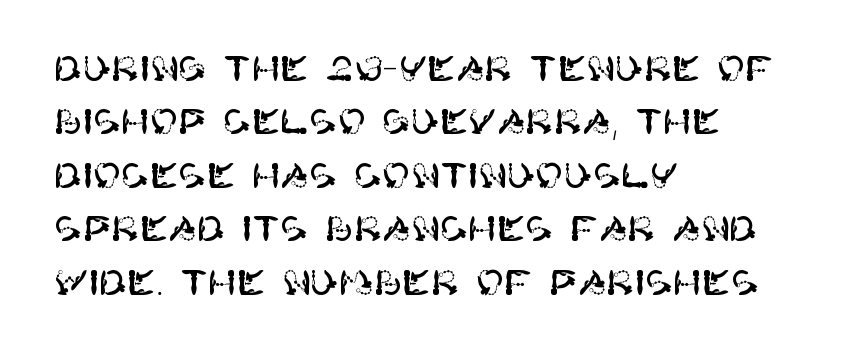
The image shows 34 px sans-serif type, upright; set left-aligned, normal line spacing (1.57x), normal letter spacing, not underlined; high stroke contrast and a large x-height.
